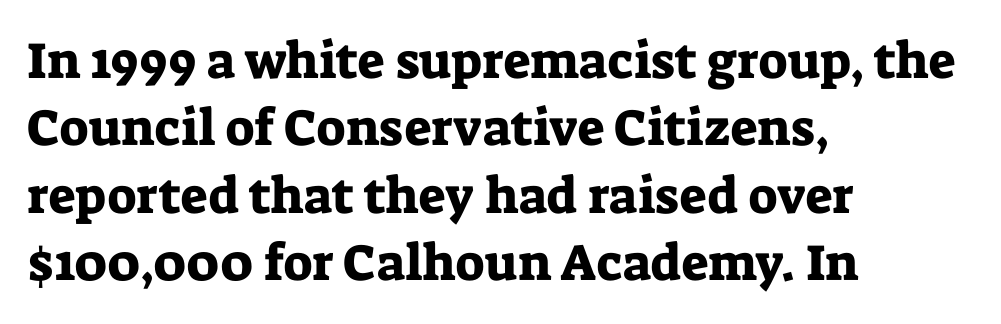
Q: Is the text italic (slanted)? A: No, it is upright.
Q: Is the typeface a serif or a sans-serif typeface? A: Serif.
Q: Is the text underlined? A: No.
Q: How is the paragraph aligned? A: Left-aligned.
Q: Is the spacing between letters normal or unusually wide? A: Normal.
Q: Is the spacing between lines tight, normal or loose? A: Normal.
Q: Width (condensed, normal, or wide)? A: Normal.
Q: Stroke contrast? A: Low.
Q: x-height? A: Medium.
Q: Monospaced? A: No.
